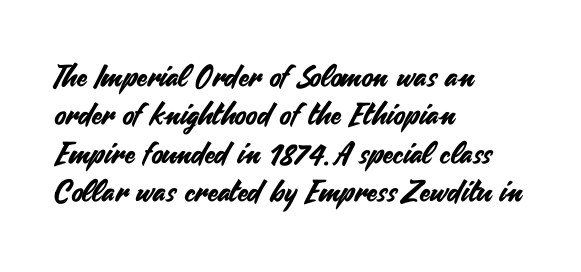
The image shows 30 px sans-serif type; set left-aligned, normal line spacing (1.28x), normal letter spacing, not underlined; medium stroke contrast and a small x-height.
